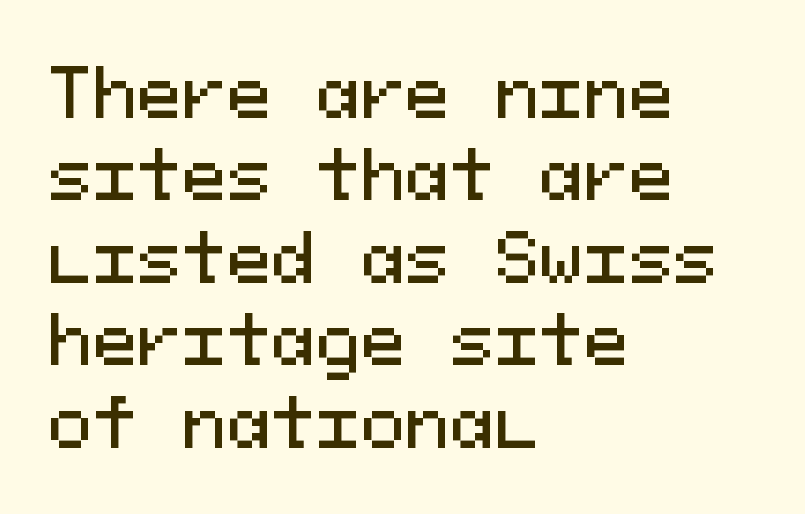
The image shows 67 px sans-serif type, upright, monospaced; set left-aligned, line spacing 1.23x, normal letter spacing, not underlined; medium stroke contrast and a medium x-height.
